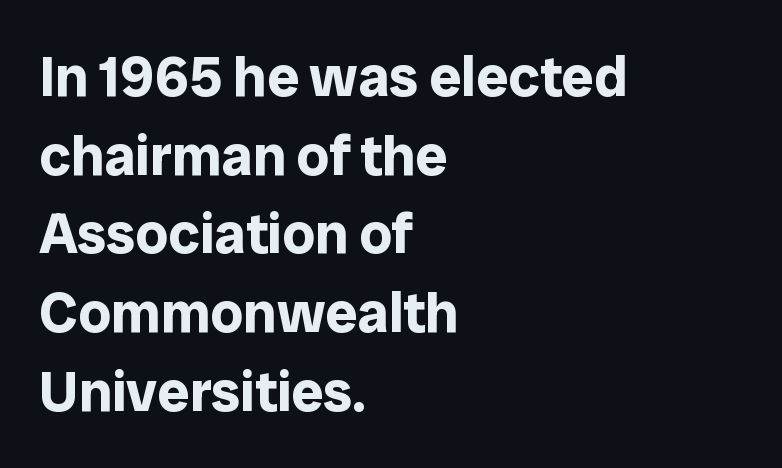
The image shows 57 px bold sans-serif type, upright; set left-aligned, normal line spacing (1.38x), normal letter spacing, not underlined; low stroke contrast and a medium x-height.
